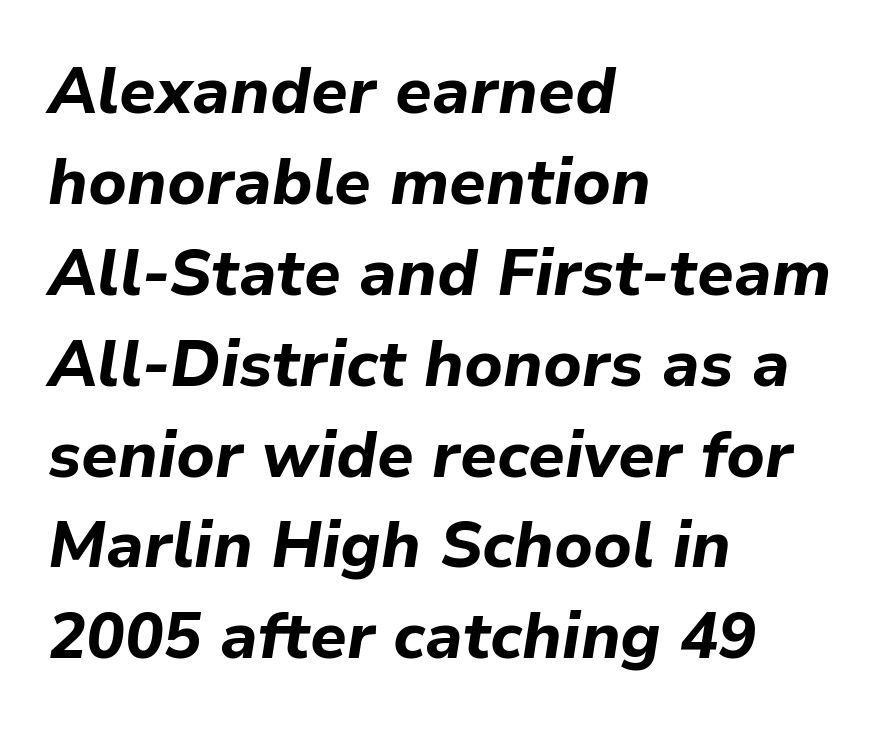
Q: Is the text bold? A: Yes.
Q: Is the text italic (slanted)? A: Yes, it leans right by about 9 degrees.
Q: Is the text underlined? A: No.
Q: How is the paragraph aligned? A: Left-aligned.
Q: Is the spacing between letters normal or unusually wide? A: Normal.
Q: Is the spacing between lines tight, normal or loose? A: Normal.
Q: Width (condensed, normal, or wide)? A: Normal.
Q: Stroke contrast? A: Low.
Q: x-height? A: Medium.
Q: Monospaced? A: No.
